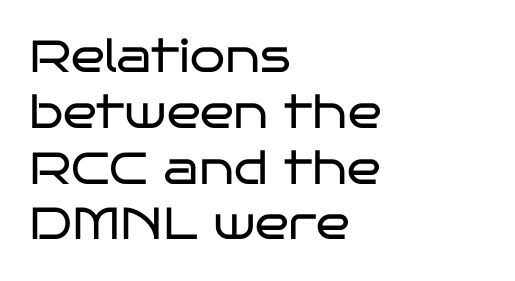
{"serif": "no", "italic": "no", "bold": "no", "weight": "regular", "width": "wide", "stroke_contrast": "low", "x_height": "large", "monospaced": "no", "underline": "no", "align": "left", "line_spacing_ratio": 1.24, "letter_spacing": "normal", "letter_spacing_em": 0.0, "glyph_px": 45}
